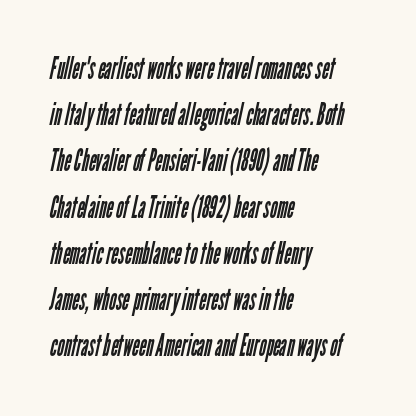
Q: Is the text bold? A: No.
Q: Is the typeface a serif or a sans-serif typeface? A: Sans-serif.
Q: Is the text underlined? A: No.
Q: How is the paragraph aligned? A: Left-aligned.
Q: Is the spacing between letters normal or unusually wide? A: Normal.
Q: Is the spacing between lines tight, normal or loose? A: Normal.
Q: Width (condensed, normal, or wide)? A: Condensed.
Q: Stroke contrast? A: Low.
Q: x-height? A: Medium.
Q: Monospaced? A: No.
